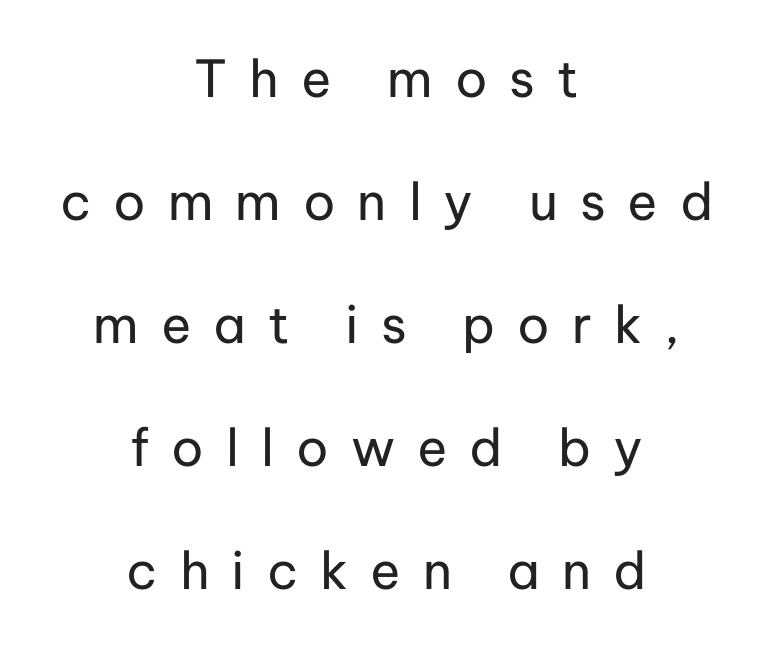
{"serif": "no", "italic": "no", "bold": "no", "weight": "regular", "width": "normal", "stroke_contrast": "low", "x_height": "medium", "monospaced": "no", "underline": "no", "align": "center", "line_spacing": "loose", "line_spacing_ratio": 2.41, "letter_spacing": "wide", "letter_spacing_em": 0.43, "glyph_px": 51}
